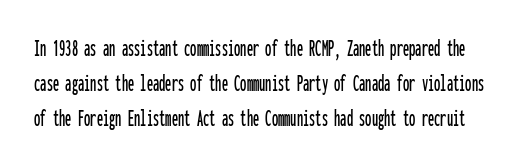
This sample keeps an unexceptional amount of space between lines. Each word holds together tightly as a unit, with standard inter-letter gaps. The words here are not underlined. Ascenders rise straight up at ninety degrees.
